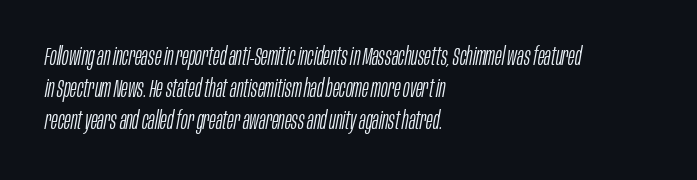
The image shows 25 px text type, italic (leaning right); set left-aligned, normal line spacing (1.28x), normal letter spacing, not underlined.
